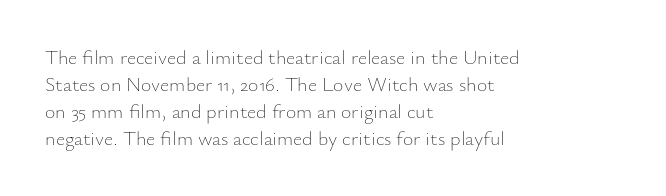
{"italic": "no", "bold": "no", "underline": "no", "align": "left", "line_spacing": "normal", "line_spacing_ratio": 1.35, "letter_spacing": "normal", "letter_spacing_em": 0.0, "glyph_px": 20}
